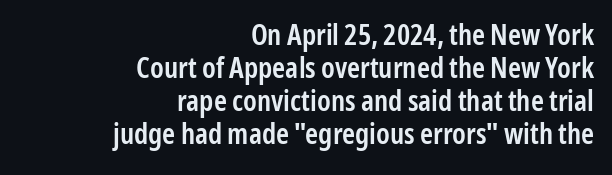
The image shows 29 px semibold, condensed sans-serif type, upright; set right-aligned, tight line spacing (1.14x), normal letter spacing, not underlined; low stroke contrast and a medium x-height.
